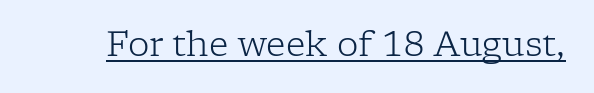
{"serif": "yes", "italic": "no", "bold": "no", "weight": "light", "width": "normal", "stroke_contrast": "low", "x_height": "medium", "monospaced": "no", "underline": "yes", "letter_spacing": "normal", "letter_spacing_em": 0.0, "glyph_px": 34}
